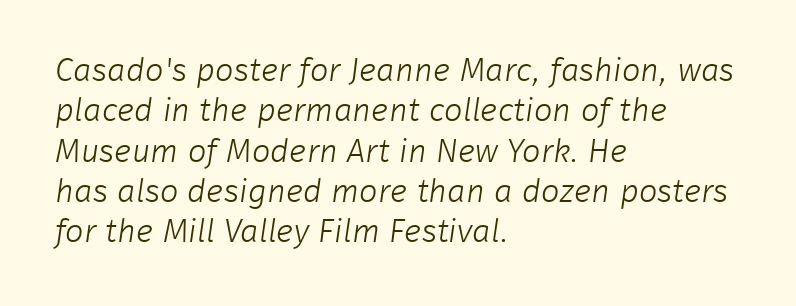
Q: Is the text bold? A: No.
Q: Is the typeface a serif or a sans-serif typeface? A: Sans-serif.
Q: Is the text underlined? A: No.
Q: How is the paragraph aligned? A: Left-aligned.
Q: Is the spacing between letters normal or unusually wide? A: Normal.
Q: Width (condensed, normal, or wide)? A: Normal.
Q: Stroke contrast? A: Low.
Q: x-height? A: Medium.
Q: Monospaced? A: No.
